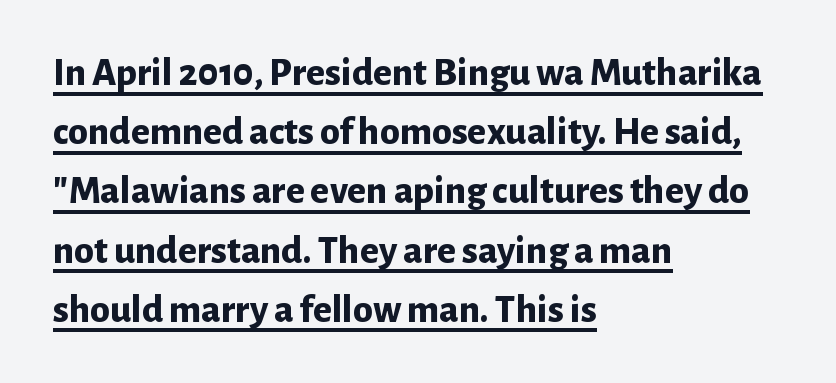
{"serif": "no", "italic": "no", "bold": "yes", "weight": "bold", "width": "normal", "stroke_contrast": "low", "x_height": "medium", "monospaced": "no", "underline": "yes", "align": "left", "line_spacing": "normal", "line_spacing_ratio": 1.48, "letter_spacing": "normal", "letter_spacing_em": 0.0, "glyph_px": 40}
